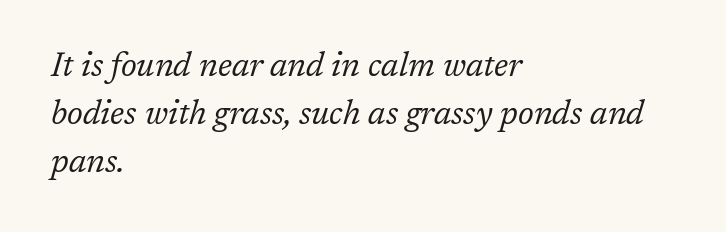
The image shows 33 px regular-weight serif type, italic (leaning right); set left-aligned, normal line spacing (1.45x), normal letter spacing, not underlined; low stroke contrast and a medium x-height.
